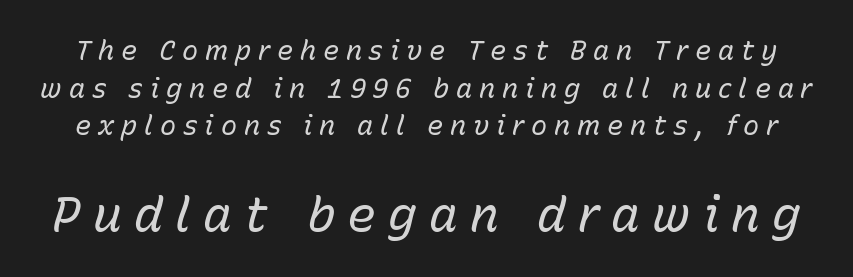
Q: Is the text bold? A: No.
Q: Is the text italic (slanted)? A: Yes, it leans right by about 15 degrees.
Q: Is the text underlined? A: No.
Q: Is the spacing between letters normal or unusually wide? A: Unusually wide.
Q: Is the spacing between lines tight, normal or loose? A: Normal.
Q: Which block of text is set in a larger size, the first (top) or the second (bottom)? A: The second (bottom) one.
Q: Width (condensed, normal, or wide)? A: Normal.
Q: Stroke contrast? A: Low.
Q: x-height? A: Medium.
Q: Monospaced? A: No.
